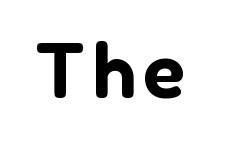
The image shows 77 px sans-serif type, upright; set not underlined; low stroke contrast and a medium x-height.
